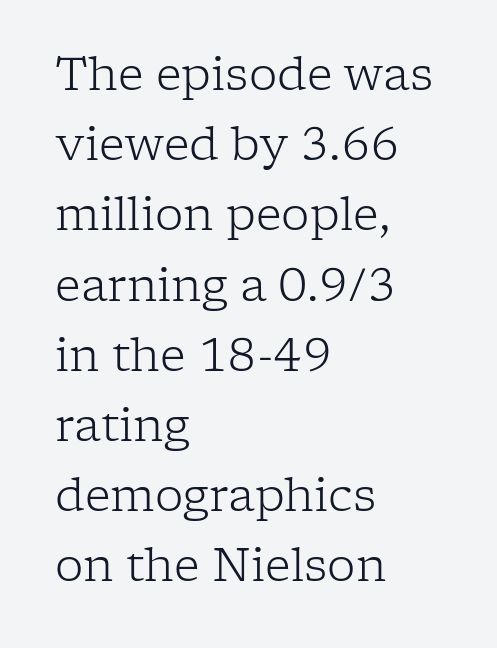
You could not count columns in this text — the font is proportionally spaced. Leftover space on each line is placed entirely after the last word. Observe the serifs anchoring each vertical stroke in this sample. The type sits square on the baseline with zero lean. One glance says typical: line gaps are just what's usual. Has an underline been added? It has not.
